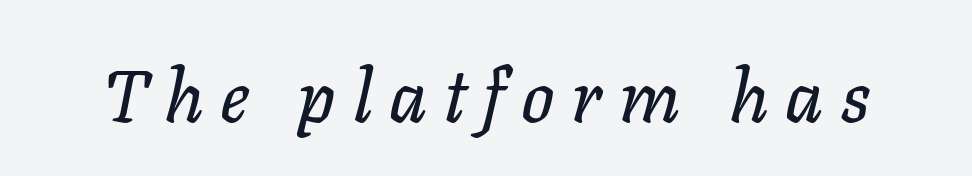
Q: Is the text italic (slanted)? A: Yes, it leans right by about 11 degrees.
Q: Is the text underlined? A: No.
Q: Is the spacing between letters normal or unusually wide? A: Unusually wide.
Q: Width (condensed, normal, or wide)? A: Normal.
Q: Stroke contrast? A: Low.
Q: x-height? A: Medium.
Q: Monospaced? A: No.
